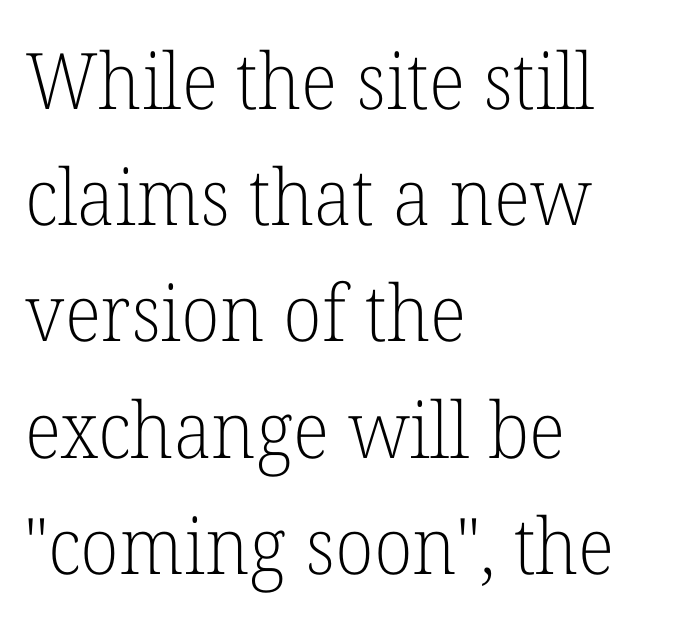
{"serif": "yes", "italic": "no", "bold": "no", "weight": "light", "width": "normal", "stroke_contrast": "low", "x_height": "medium", "monospaced": "no", "underline": "no", "align": "left", "line_spacing": "normal", "line_spacing_ratio": 1.49, "letter_spacing": "normal", "letter_spacing_em": 0.0, "glyph_px": 78}
